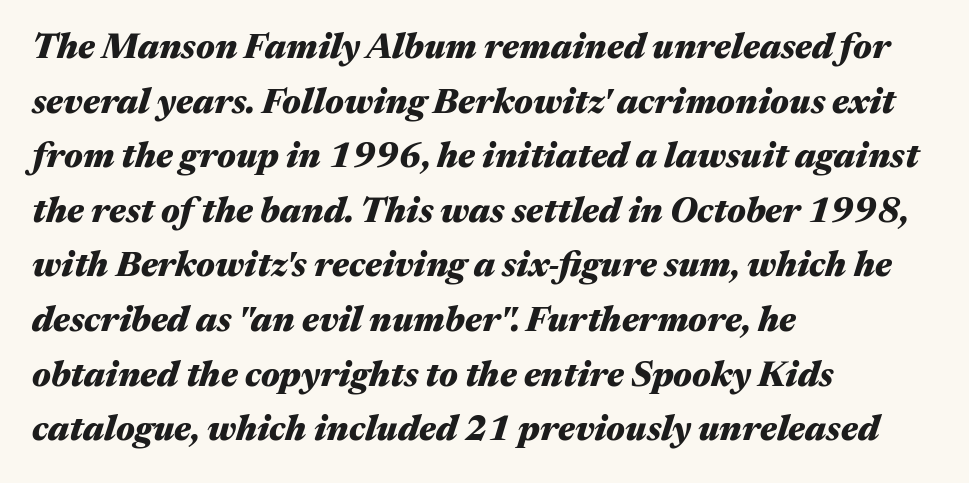
The space beneath each line is pristine and unruled. Default kerning and tracking; the words read as compact shapes. Line spacing here is normal. Character widths vary here, with narrow letters taking less room than wide ones. Characters are canted at an angle relative to the baseline's perpendicular. Plenty of ink on the page — the face is bold.
